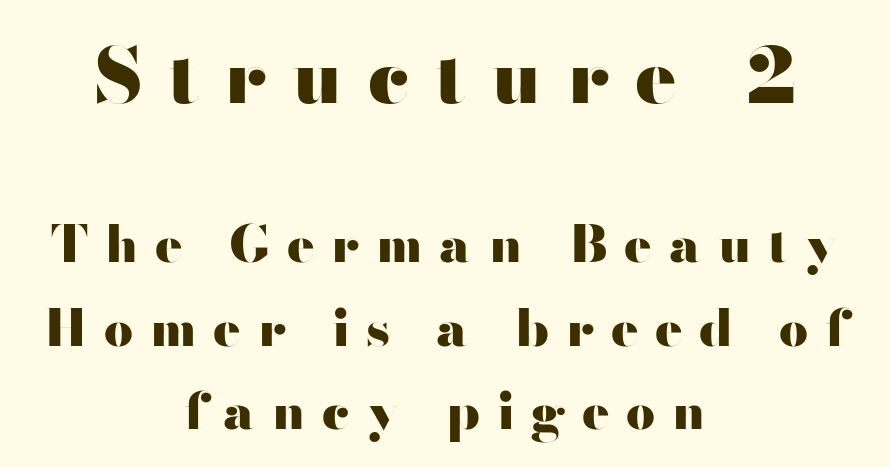
Q: Is the text bold? A: Yes.
Q: Is the text italic (slanted)? A: No, it is upright.
Q: Is the typeface a serif or a sans-serif typeface? A: Serif.
Q: Is the text underlined? A: No.
Q: How is the paragraph aligned? A: Centered.
Q: Is the spacing between letters normal or unusually wide? A: Unusually wide.
Q: Is the spacing between lines tight, normal or loose? A: Normal.
Q: Which block of text is set in a larger size, the first (top) or the second (bottom)? A: The first (top) one.
Q: Width (condensed, normal, or wide)? A: Wide.
Q: Stroke contrast? A: High.
Q: x-height? A: Small.
Q: Monospaced? A: No.
